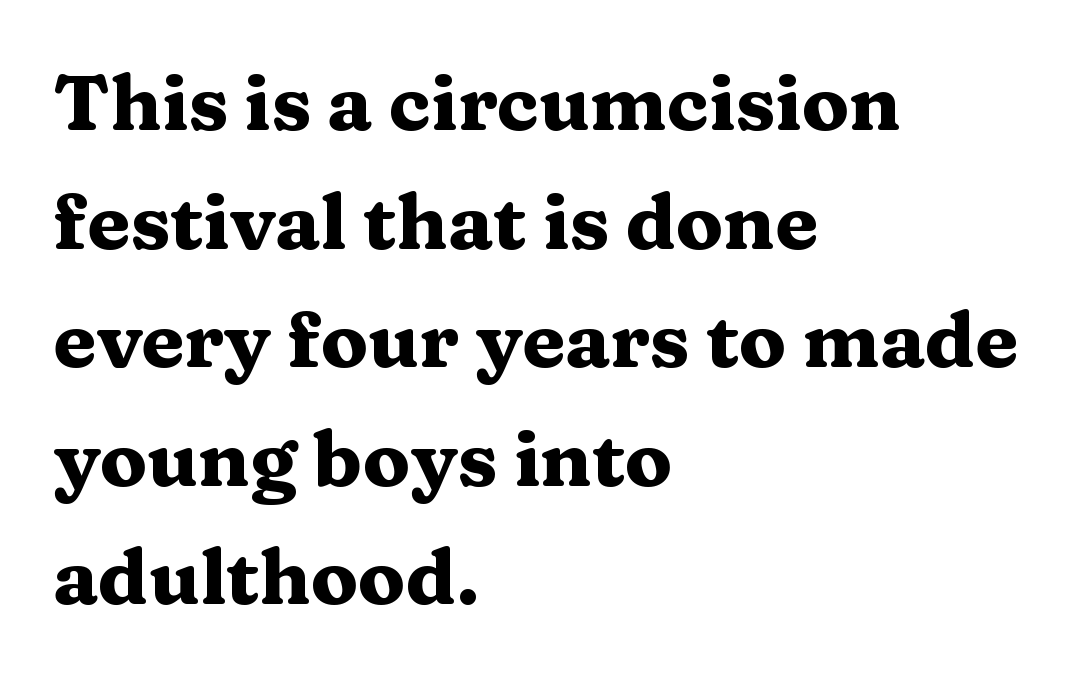
Italic? Not at all — the glyphs are vertical. The compositor pushed each line to the left boundary. Note the varied advance widths — an 'i' is clearly narrower than an 'm'. Typographically, this falls in the serif category. Any mark beneath the type? The region is blank. The block of text has a typical density, with ordinary space between rows.
